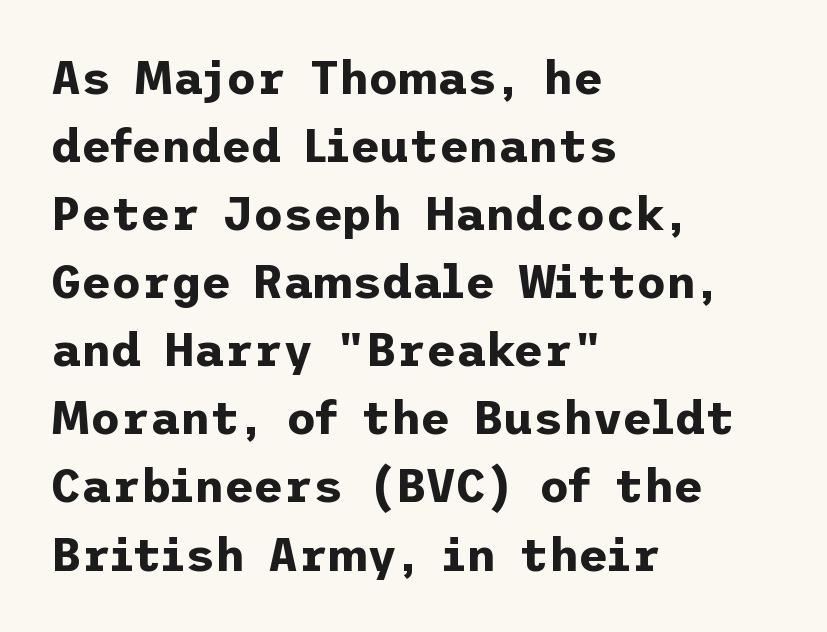
Which margin do the lines hug? The left one — the right edge is uneven. Each letter's strokes conclude bluntly, with no projecting serifs. Here the glyphs are tracked normally, forming tight word shapes. The font's upright variant was chosen for this text. Interline gaps are of average width in this sample.
